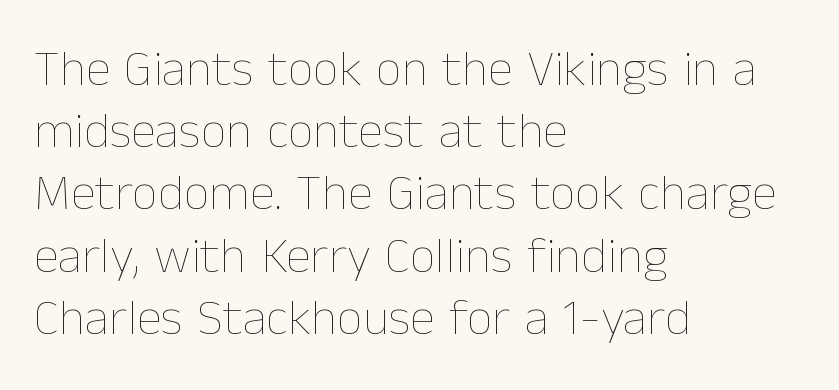
Q: Is the text bold? A: No.
Q: Is the text italic (slanted)? A: No, it is upright.
Q: Is the text underlined? A: No.
Q: How is the paragraph aligned? A: Left-aligned.
Q: Is the spacing between letters normal or unusually wide? A: Normal.
Q: Width (condensed, normal, or wide)? A: Normal.
Q: Stroke contrast? A: Low.
Q: x-height? A: Medium.
Q: Monospaced? A: No.
